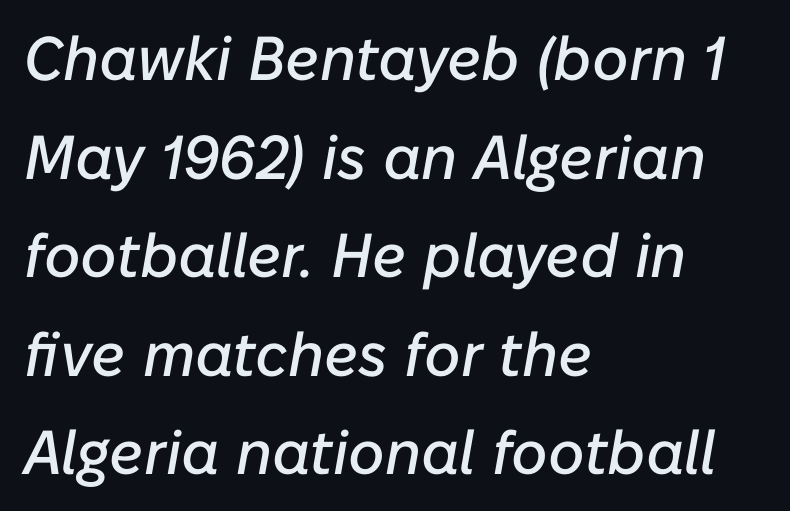
The image shows 62 px text type, italic (leaning right); set left-aligned, normal line spacing (1.59x), normal letter spacing, not underlined; low stroke contrast and a medium x-height.
